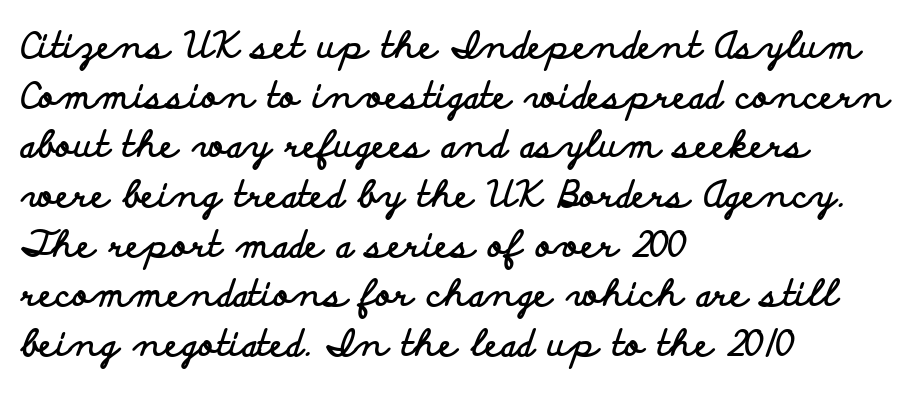
{"serif": "no", "bold": "yes", "weight": "bold", "width": "wide", "stroke_contrast": "low", "x_height": "small", "monospaced": "no", "underline": "no", "align": "left", "line_spacing": "normal", "line_spacing_ratio": 1.38, "letter_spacing": "normal", "letter_spacing_em": 0.0, "glyph_px": 36}
